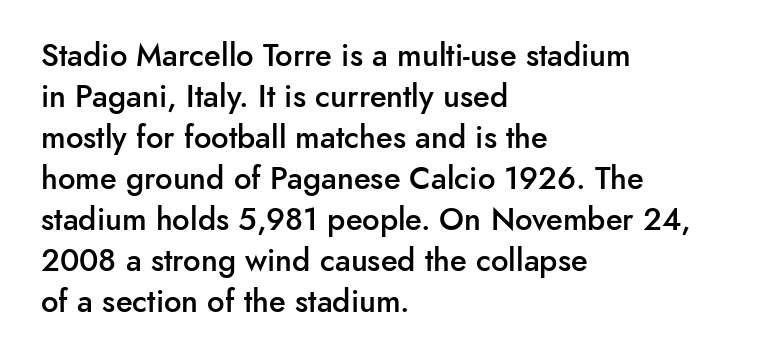
Visually the block forms a straight wall on the left and a jagged coastline on the right. The face used here is rendered with its standard letterfit. Stems and bowls a touch heavier than normal — semibold. The axis of the letterforms is exactly vertical. This sample has the flowing, uneven cadence of proportional lettering.
